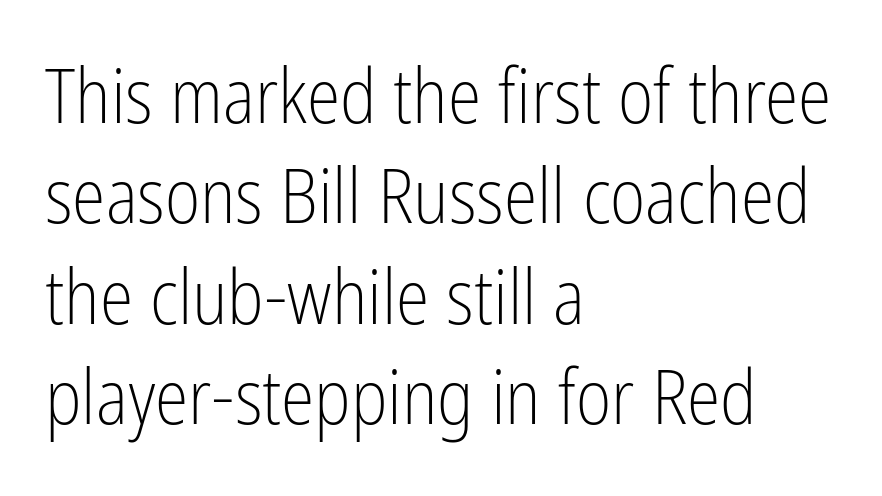
The lettering stays uniformly vertical, giving the passage a roman look. Honestly, there is no underline to notice here at all. Does extra space separate the letters? No, they use regular spacing. A typesetter would label this face a sans.
